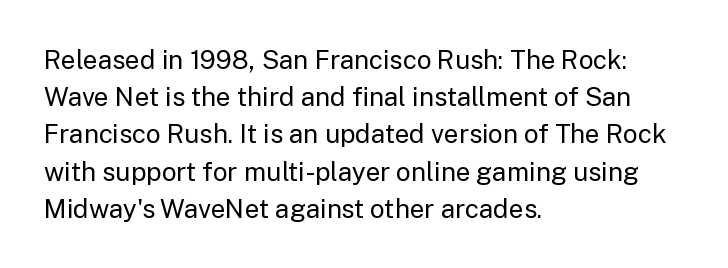
Q: Is the text bold? A: No.
Q: Is the text italic (slanted)? A: No, it is upright.
Q: Is the text underlined? A: No.
Q: How is the paragraph aligned? A: Left-aligned.
Q: Is the spacing between letters normal or unusually wide? A: Normal.
Q: Is the spacing between lines tight, normal or loose? A: Normal.
